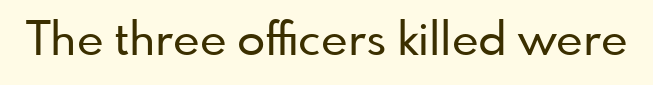
The text was rendered using a sans face with plain stroke endings. Posture: vertical. The letters advance in unequal steps, a hallmark of proportional type. Any mark beneath the type? The region is blank. The face used here is rendered with its standard letterfit.
